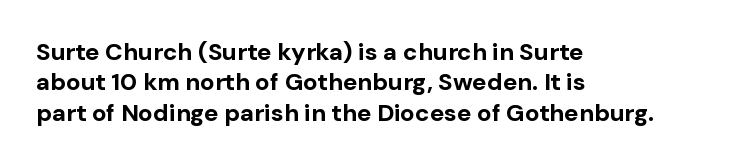
{"italic": "no", "bold": "yes", "underline": "no", "align": "left", "line_spacing": "normal", "line_spacing_ratio": 1.27, "letter_spacing": "normal", "letter_spacing_em": 0.0, "glyph_px": 24}
